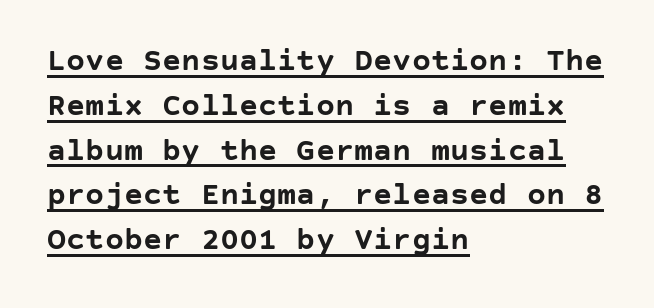
{"serif": "no", "italic": "no", "bold": "yes", "weight": "semibold", "width": "normal", "stroke_contrast": "low", "x_height": "large", "underline": "yes", "align": "left", "line_spacing": "normal", "line_spacing_ratio": 1.4, "letter_spacing": "normal", "letter_spacing_em": 0.0, "glyph_px": 32}
